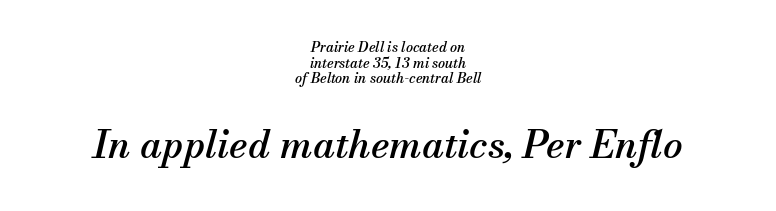
Q: Is the text italic (slanted)? A: Yes, it leans right by about 13 degrees.
Q: Is the typeface a serif or a sans-serif typeface? A: Serif.
Q: Is the text underlined? A: No.
Q: How is the paragraph aligned? A: Centered.
Q: Is the spacing between letters normal or unusually wide? A: Normal.
Q: Is the spacing between lines tight, normal or loose? A: Tight.
Q: Which block of text is set in a larger size, the first (top) or the second (bottom)? A: The second (bottom) one.
Q: Width (condensed, normal, or wide)? A: Normal.
Q: Stroke contrast? A: Medium.
Q: x-height? A: Small.
Q: Monospaced? A: No.
